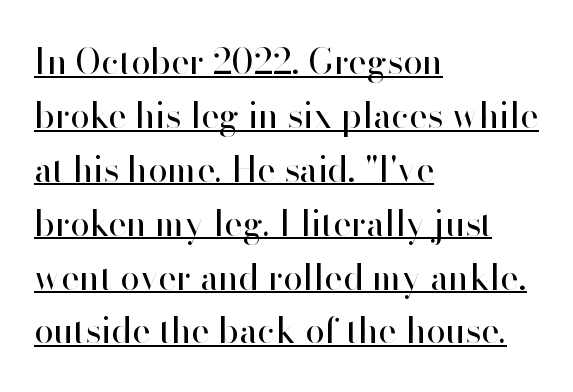
The image shows 35 px regular-weight sans-serif type, upright; set left-aligned, normal line spacing (1.54x), normal letter spacing, underlined; high stroke contrast and a small x-height.
